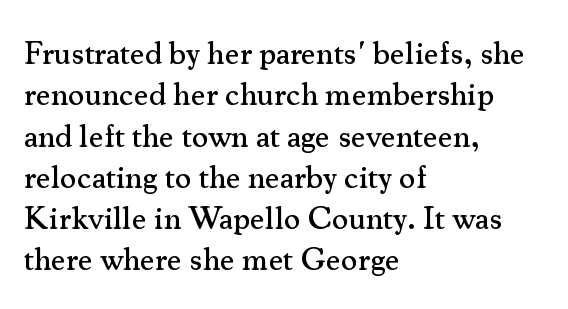
The image shows 32 px serif type, upright; set left-aligned, normal line spacing (1.29x), normal letter spacing, not underlined; medium stroke contrast and a small x-height.
